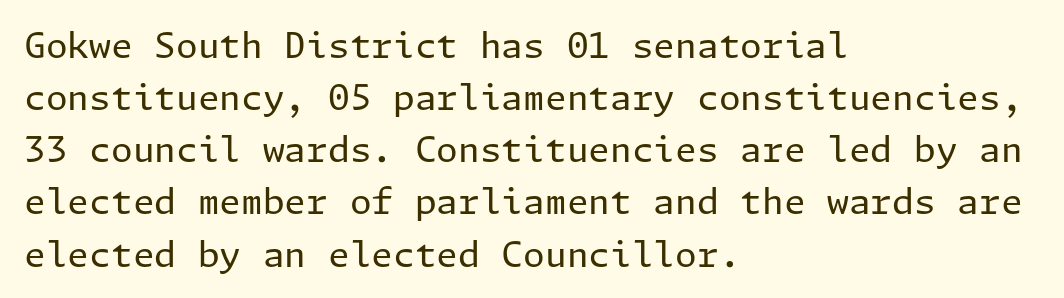
Q: Is the text bold? A: No.
Q: Is the text italic (slanted)? A: No, it is upright.
Q: Is the typeface a serif or a sans-serif typeface? A: Sans-serif.
Q: Is the text underlined? A: No.
Q: How is the paragraph aligned? A: Left-aligned.
Q: Is the spacing between letters normal or unusually wide? A: Normal.
Q: Is the spacing between lines tight, normal or loose? A: Normal.
Q: Width (condensed, normal, or wide)? A: Normal.
Q: Stroke contrast? A: Low.
Q: x-height? A: Medium.
